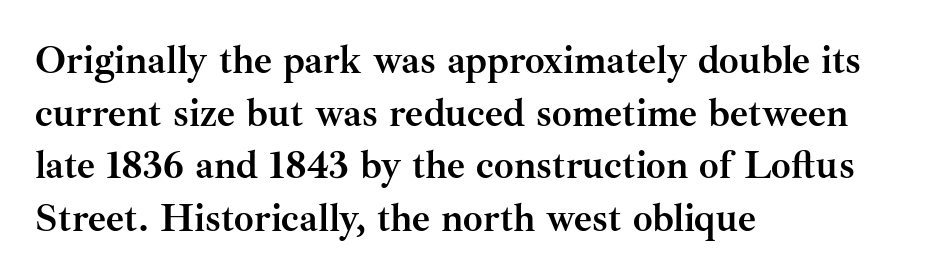
Q: Is the text bold? A: Yes.
Q: Is the text italic (slanted)? A: No, it is upright.
Q: Is the typeface a serif or a sans-serif typeface? A: Serif.
Q: Is the text underlined? A: No.
Q: How is the paragraph aligned? A: Left-aligned.
Q: Is the spacing between letters normal or unusually wide? A: Normal.
Q: Is the spacing between lines tight, normal or loose? A: Normal.
Q: Width (condensed, normal, or wide)? A: Normal.
Q: Stroke contrast? A: Medium.
Q: x-height? A: Small.
Q: Monospaced? A: No.
